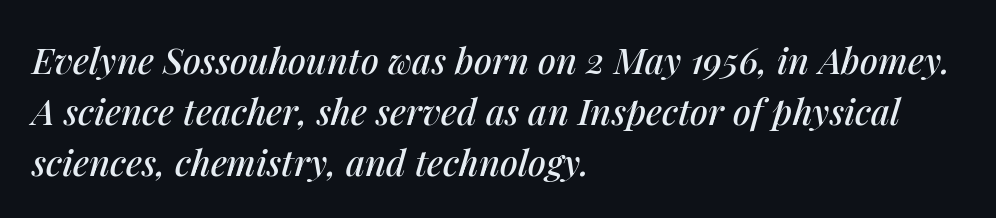
{"italic": "yes", "lean": "right", "slant_degrees": 14, "width": "normal", "stroke_contrast": "medium", "x_height": "medium", "monospaced": "no", "underline": "no", "align": "left", "line_spacing": "normal", "line_spacing_ratio": 1.42, "letter_spacing": "normal", "letter_spacing_em": 0.0, "glyph_px": 36}
